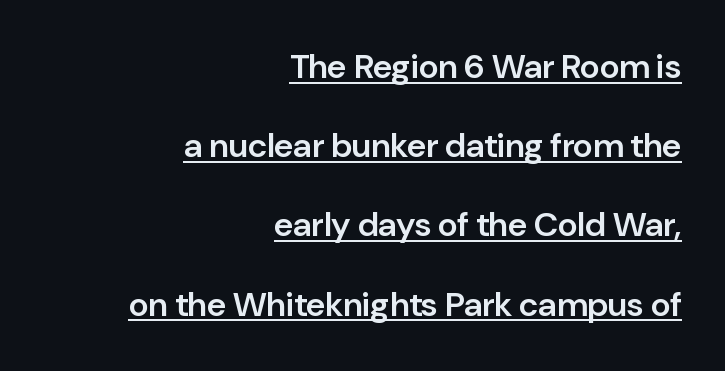
Underlining? Definitely there. Nothing sits at the stroke ends, so this counts as sans-serif. This is roman type, the default non-slanted kind. The gaps between neighbouring characters are ordinary and unremarkable. These lines are rendered in a variable-pitch font. Horizontal bands of white between lines are thick stripes.
